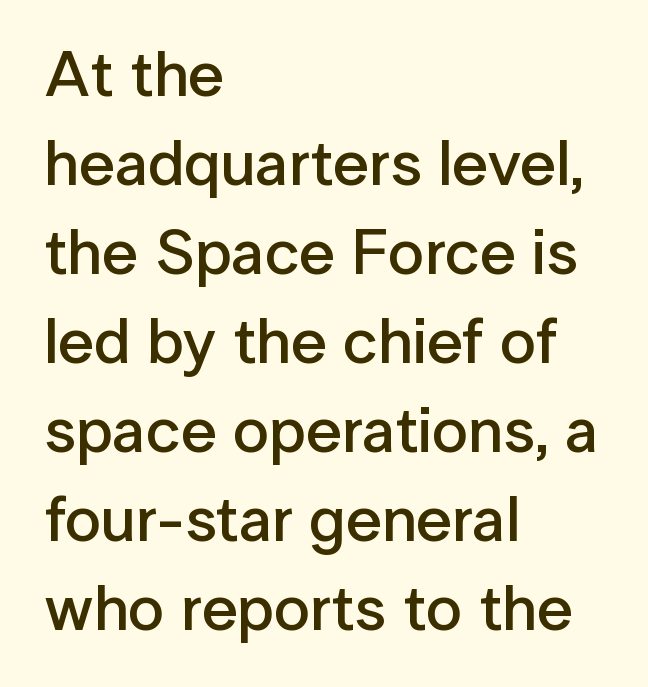
{"serif": "no", "italic": "no", "bold": "semi", "weight": "semibold", "width": "normal", "stroke_contrast": "low", "x_height": "medium", "monospaced": "no", "underline": "no", "align": "left", "line_spacing": "normal", "line_spacing_ratio": 1.39, "letter_spacing": "normal", "letter_spacing_em": 0.0, "glyph_px": 64}
